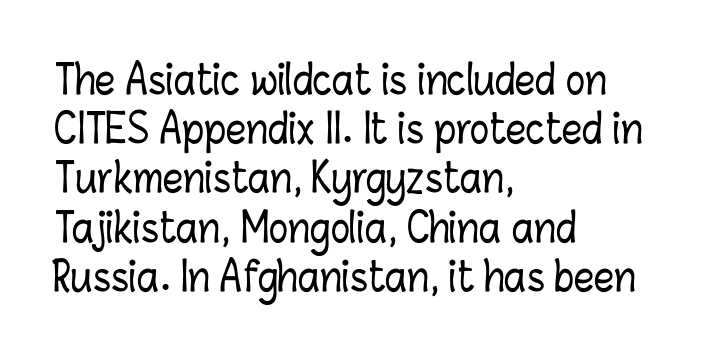
The gaps between neighbouring characters are ordinary and unremarkable. In CSS terms this would be text-align: left. The type sits square on the baseline with zero lean. Clear beneath every line of the passage. This sample has the flowing, uneven cadence of proportional lettering.
